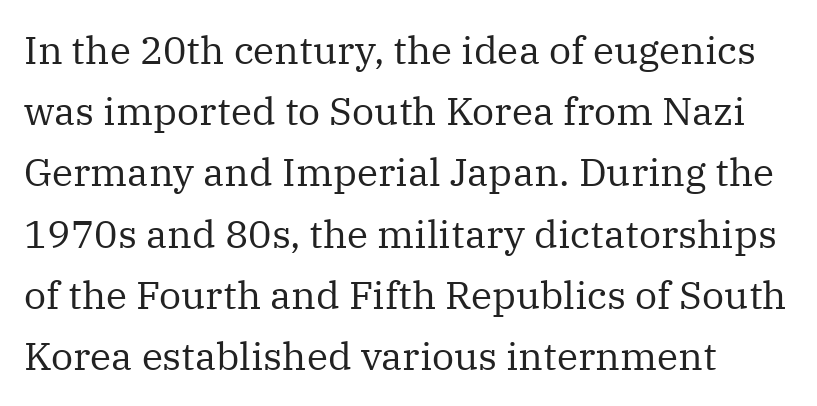
Each new line begins a customary step beneath the previous one. Note the varied advance widths — an 'i' is clearly narrower than an 'm'. What kind of face is this? One with serifs. Students, note that the glyphs here touch the page at normal intervals.
